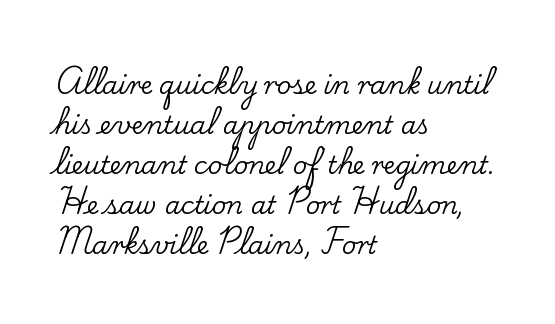
The lines are quadded left. Interline gaps are of average width in this sample. Each row of text sits above clean, open space. These lines keep a tight, regular rhythm from letter to letter.
